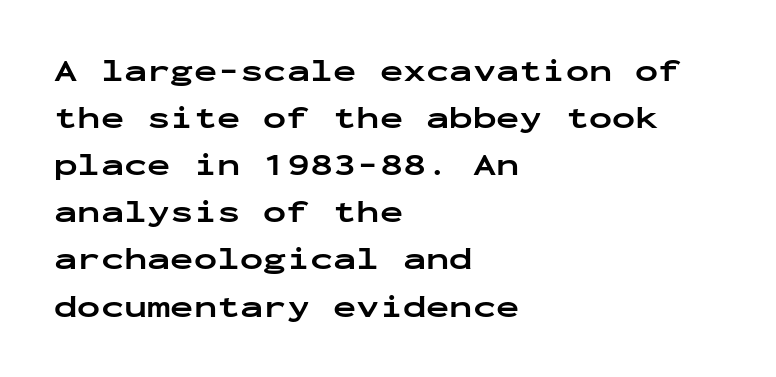
{"serif": "no", "italic": "no", "bold": "yes", "weight": "bold", "width": "wide", "stroke_contrast": "low", "x_height": "medium", "monospaced": "yes", "underline": "no", "align": "left", "line_spacing": "normal", "line_spacing_ratio": 1.52, "letter_spacing": "normal", "letter_spacing_em": 0.0, "glyph_px": 31}
